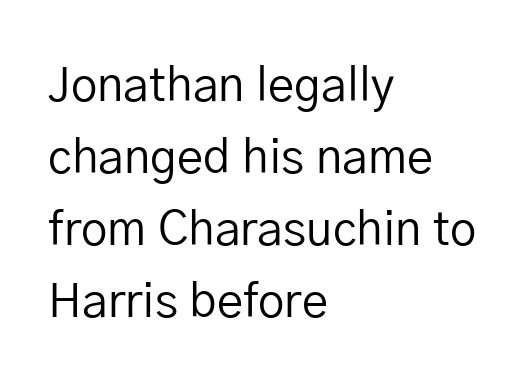
Q: Is the text bold? A: No.
Q: Is the text italic (slanted)? A: No, it is upright.
Q: Is the typeface a serif or a sans-serif typeface? A: Sans-serif.
Q: Is the text underlined? A: No.
Q: How is the paragraph aligned? A: Left-aligned.
Q: Is the spacing between letters normal or unusually wide? A: Normal.
Q: Is the spacing between lines tight, normal or loose? A: Normal.
Q: Width (condensed, normal, or wide)? A: Normal.
Q: Stroke contrast? A: Low.
Q: x-height? A: Medium.
Q: Monospaced? A: No.
